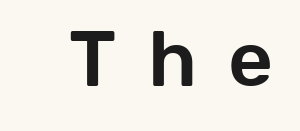
The image shows 78 px sans-serif type, upright; set unusually wide letter spacing (+0.4 em), not underlined; low stroke contrast and a medium x-height.
